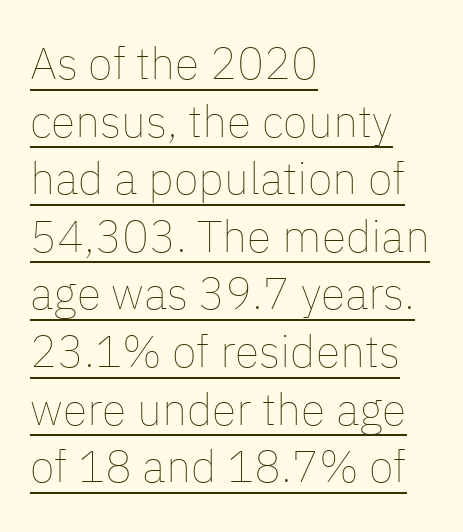
The image shows 45 px thin type, upright; set left-aligned, normal line spacing (1.28x), normal letter spacing, underlined; low stroke contrast and a medium x-height.
